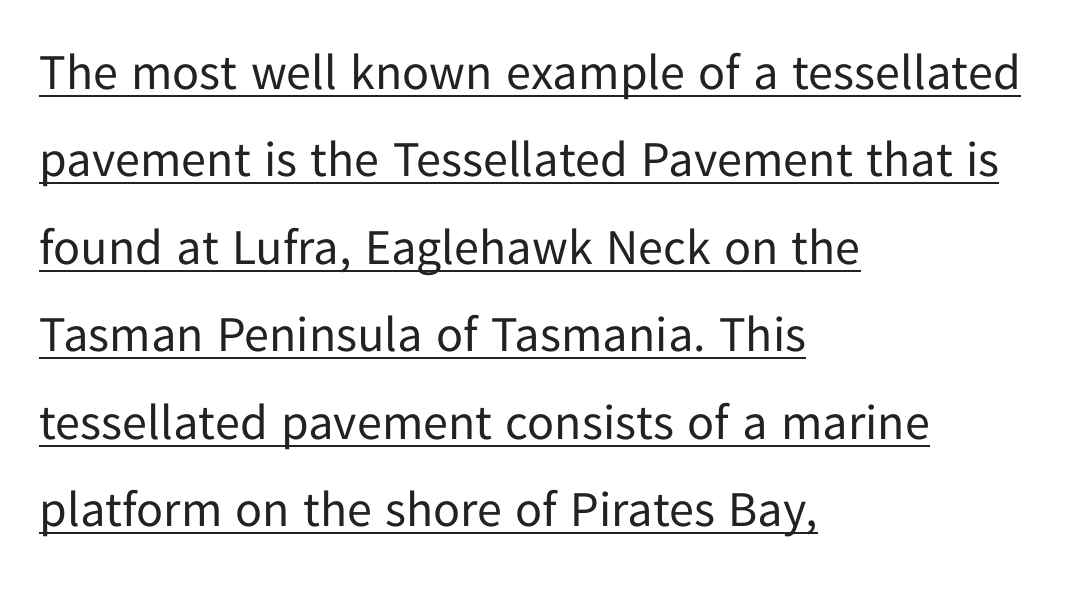
{"serif": "no", "italic": "no", "bold": "no", "weight": "regular", "width": "normal", "stroke_contrast": "low", "x_height": "medium", "monospaced": "no", "underline": "yes", "align": "left", "line_spacing_ratio": 1.75, "letter_spacing": "normal", "letter_spacing_em": 0.0, "glyph_px": 50}
